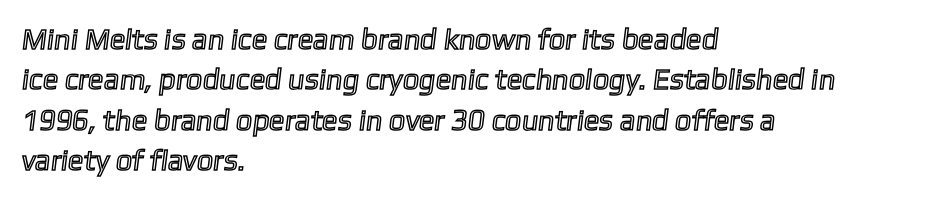
Q: Is the text underlined? A: No.
Q: How is the paragraph aligned? A: Left-aligned.
Q: Is the spacing between letters normal or unusually wide? A: Normal.
Q: Is the spacing between lines tight, normal or loose? A: Normal.
Q: Width (condensed, normal, or wide)? A: Normal.
Q: x-height? A: Medium.
Q: Monospaced? A: No.
